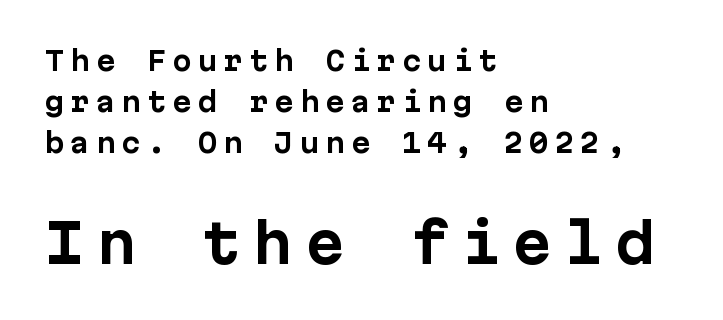
Substantial extra tracking has been applied to these lines. The rag falls on the right side of this text block. Check the space under the baseline: it is left empty. Bigger letters appear in the bottom chunk; the top chunk is reduced. The font is running at its bold setting. The specimen reads as upright at a glance.
